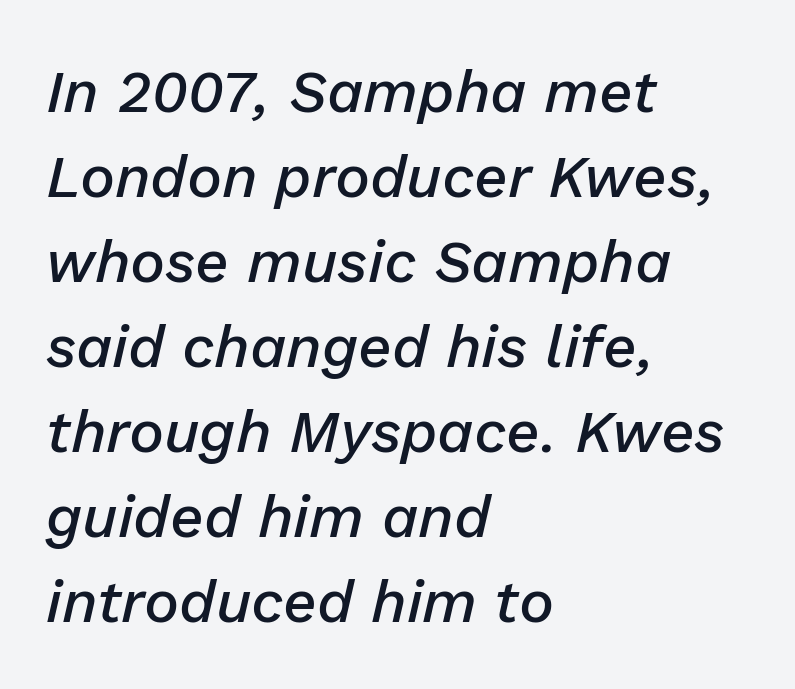
Q: Is the text bold? A: Semi-bold.
Q: Is the text italic (slanted)? A: Yes, it leans right by about 13 degrees.
Q: Is the text underlined? A: No.
Q: How is the paragraph aligned? A: Left-aligned.
Q: Is the spacing between letters normal or unusually wide? A: Normal.
Q: Is the spacing between lines tight, normal or loose? A: Normal.
Q: Width (condensed, normal, or wide)? A: Normal.
Q: Stroke contrast? A: Low.
Q: x-height? A: Medium.
Q: Monospaced? A: No.
